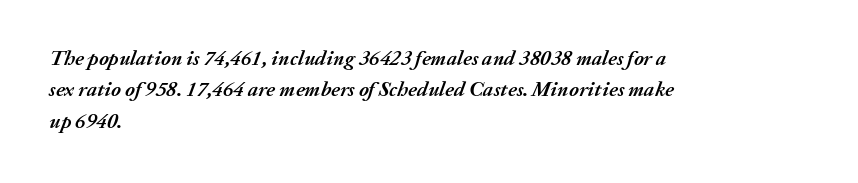
Q: Is the text bold? A: Yes.
Q: Is the text italic (slanted)? A: Yes, it leans right by about 20 degrees.
Q: Is the text underlined? A: No.
Q: How is the paragraph aligned? A: Left-aligned.
Q: Is the spacing between letters normal or unusually wide? A: Normal.
Q: Is the spacing between lines tight, normal or loose? A: Normal.
